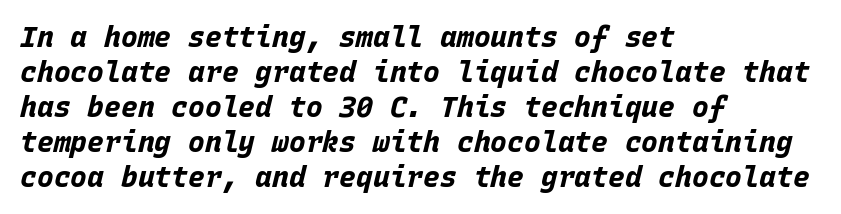
Q: Is the text bold? A: Yes.
Q: Is the text italic (slanted)? A: Yes, it leans right by about 15 degrees.
Q: Is the text underlined? A: No.
Q: How is the paragraph aligned? A: Left-aligned.
Q: Is the spacing between letters normal or unusually wide? A: Normal.
Q: Is the spacing between lines tight, normal or loose? A: Normal.
Q: Width (condensed, normal, or wide)? A: Normal.
Q: Stroke contrast? A: Low.
Q: x-height? A: Large.
Q: Monospaced? A: Yes.
